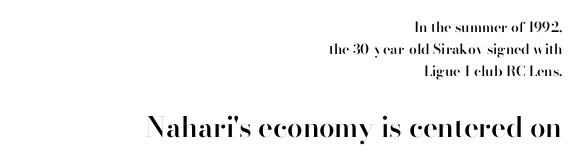
The text was rendered using a sans face with plain stroke endings. No italicization has been applied; the sample stays upright. This rendering leaves character spacing at its baseline value. Stems and bowls a touch heavier than normal — semibold. The passage shown is typed in a proportional face where columns would drift.
